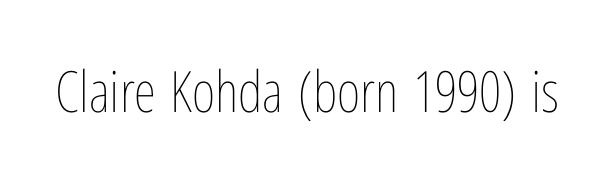
The image shows 57 px thin, condensed type, upright; set normal letter spacing, not underlined; low stroke contrast and a medium x-height.
